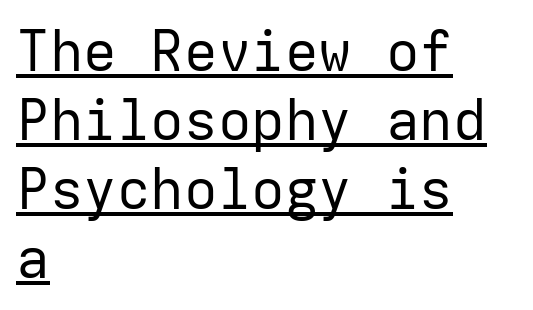
Q: Is the text bold? A: No.
Q: Is the text italic (slanted)? A: No, it is upright.
Q: Is the typeface a serif or a sans-serif typeface? A: Sans-serif.
Q: Is the text underlined? A: Yes.
Q: How is the paragraph aligned? A: Left-aligned.
Q: Is the spacing between letters normal or unusually wide? A: Normal.
Q: Width (condensed, normal, or wide)? A: Normal.
Q: Stroke contrast? A: Low.
Q: x-height? A: Medium.
Q: Monospaced? A: Yes.
